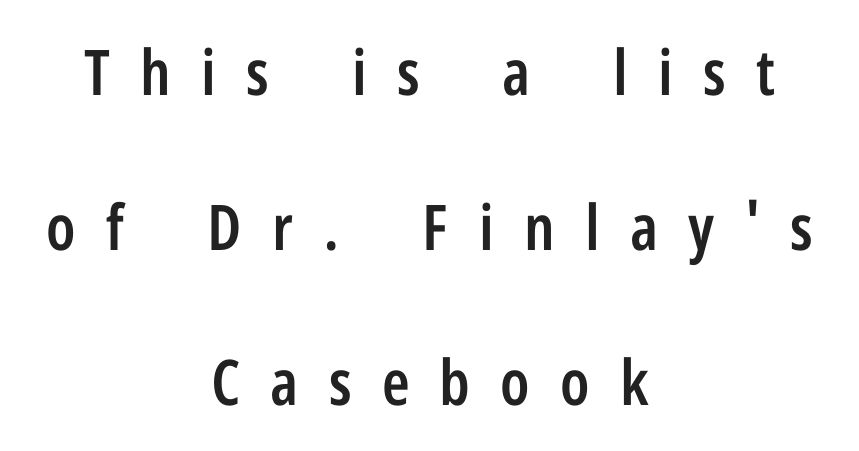
{"serif": "no", "italic": "no", "bold": "semi", "weight": "semibold", "width": "condensed", "stroke_contrast": "low", "x_height": "medium", "monospaced": "no", "underline": "no", "align": "center", "line_spacing": "loose", "line_spacing_ratio": 2.46, "letter_spacing": "wide", "letter_spacing_em": 0.48, "glyph_px": 63}
